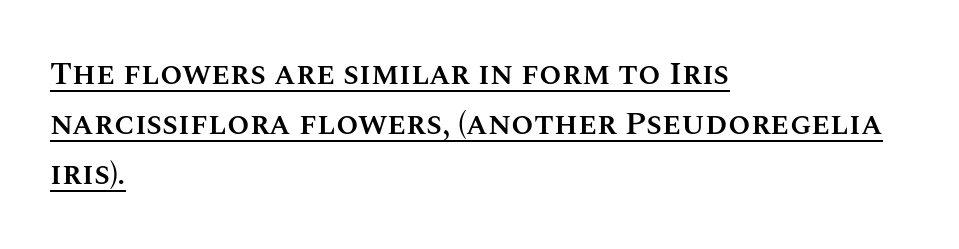
The passage shown is typed in a proportional face where columns would drift. The rendering uses a moderate line-height, typical for paragraphs. The text block is weighted toward the left margin, trailing off unevenly rightward. Unlike italic type, these characters show no tilt at all. Emphasis by weight is partial: semibold. Is the letter spacing exaggerated? No — it looks like the ordinary default.
